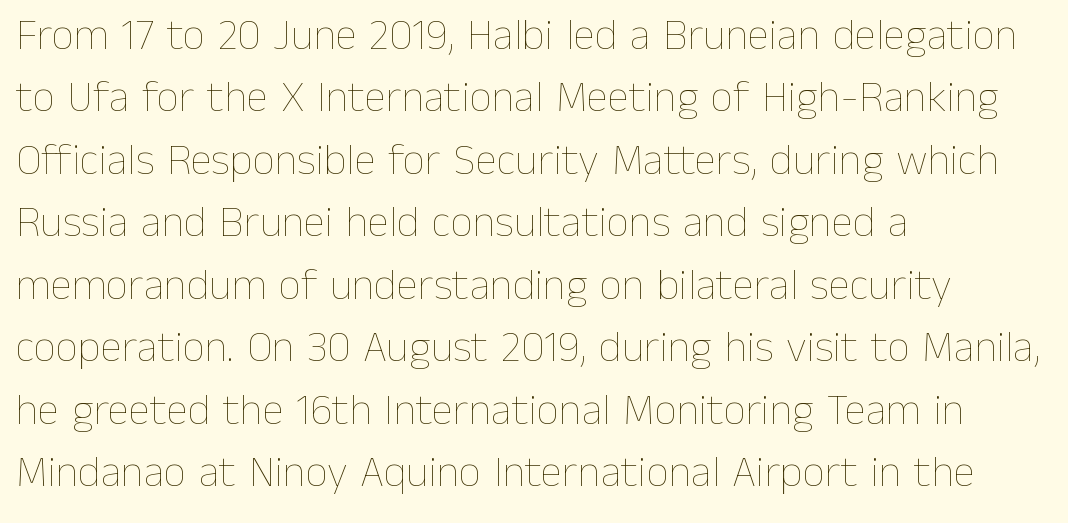
{"italic": "no", "bold": "no", "weight": "thin", "width": "normal", "stroke_contrast": "low", "x_height": "medium", "monospaced": "no", "underline": "no", "align": "left", "line_spacing": "normal", "line_spacing_ratio": 1.42, "letter_spacing": "normal", "letter_spacing_em": 0.0, "glyph_px": 44}
